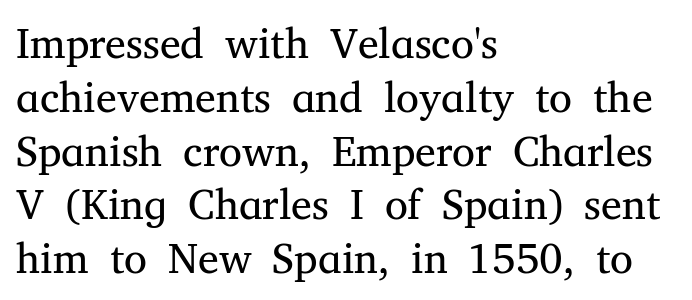
Q: Is the text bold? A: No.
Q: Is the text italic (slanted)? A: No, it is upright.
Q: Is the typeface a serif or a sans-serif typeface? A: Serif.
Q: Is the text underlined? A: No.
Q: How is the paragraph aligned? A: Left-aligned.
Q: Is the spacing between letters normal or unusually wide? A: Normal.
Q: Is the spacing between lines tight, normal or loose? A: Normal.
Q: Width (condensed, normal, or wide)? A: Normal.
Q: Stroke contrast? A: Medium.
Q: x-height? A: Medium.
Q: Monospaced? A: No.
